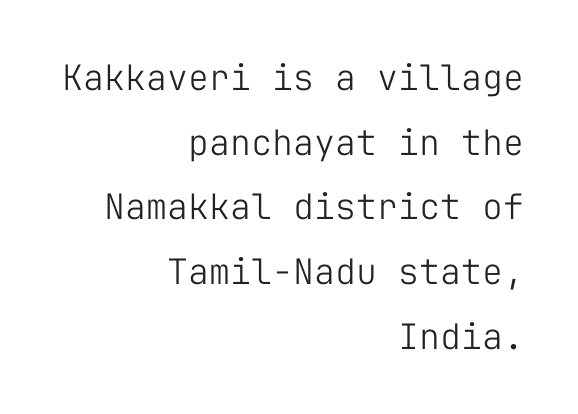
This sample has the even, mechanical cadence of fixed-width lettering. Tracking here is standard; glyphs follow each other at the usual distance. The words here are not underlined. Posture: upright roman.
